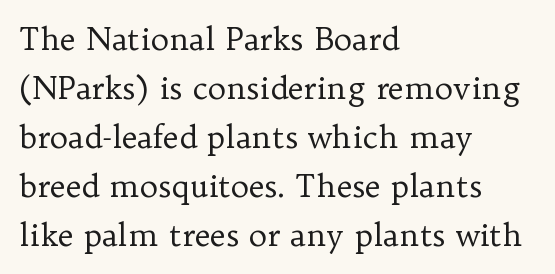
{"serif": "yes", "italic": "no", "bold": "no", "weight": "regular", "width": "normal", "stroke_contrast": "low", "x_height": "medium", "monospaced": "no", "underline": "no", "align": "left", "line_spacing": "normal", "line_spacing_ratio": 1.58, "letter_spacing": "normal", "letter_spacing_em": 0.0, "glyph_px": 31}
